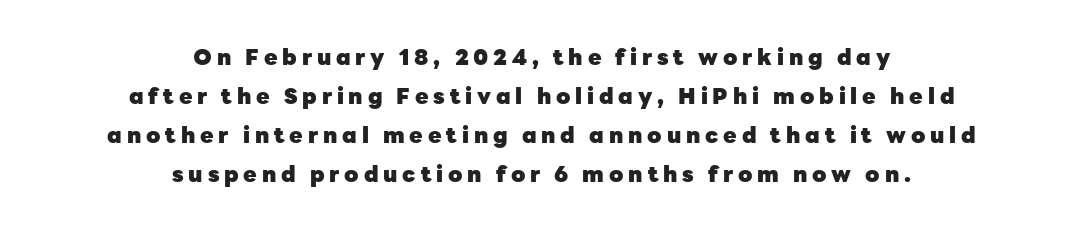
Does the lettering tilt? It doesn't — this is upright. The words here are not underlined. Pretty heavy lettering here — definitely bold. Typeset on center — no edge is straight.
